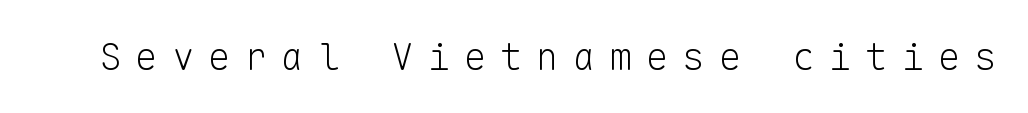
Clear beneath every line of the passage. The passage shown has open, widely tracked lettering throughout. On a weight scale, this lands at 450 or below. Check where the strokes stop: nothing finishes them off — pure sans. This sample has the even, mechanical cadence of fixed-width lettering. Tall strokes in this sample are plumb rather than angled.
